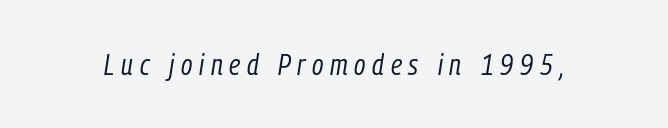
{"italic": "yes", "lean": "right", "slant_degrees": 9, "bold": "no", "weight": "regular", "width": "condensed", "stroke_contrast": "low", "x_height": "medium", "monospaced": "no", "underline": "no", "letter_spacing": "wide", "letter_spacing_em": 0.23, "glyph_px": 29}
